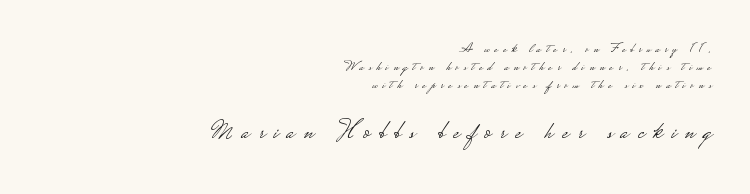
The image shows 26 px text type; set right-aligned, normal line spacing (1.28x), unusually wide letter spacing (+0.35 em), not underlined; the second (bottom) block is 1.86x larger.
